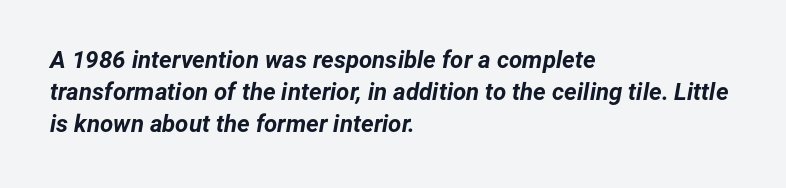
Each row of text sits above clean, open space. These lines sit exactly where default settings would place them. The whole block is typeset with a tilt. The face used here has the dense, thick strokes of a bold.
